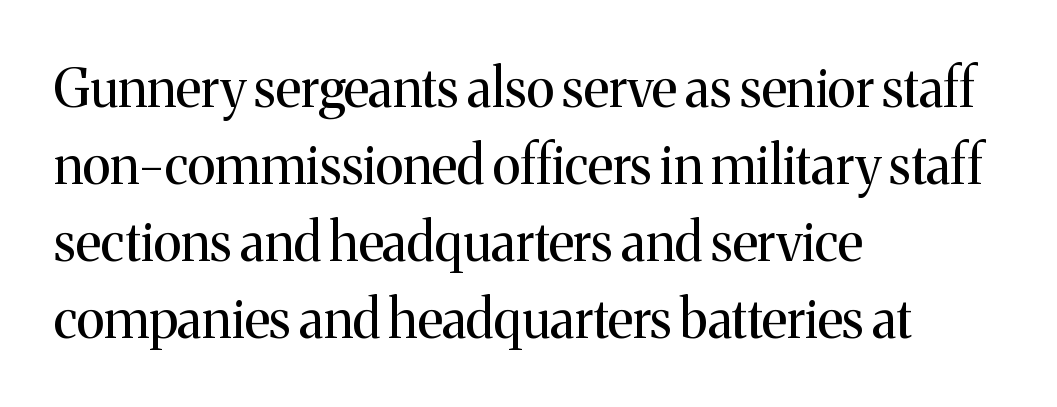
Q: Is the text bold? A: No.
Q: Is the text italic (slanted)? A: No, it is upright.
Q: Is the typeface a serif or a sans-serif typeface? A: Serif.
Q: Is the text underlined? A: No.
Q: How is the paragraph aligned? A: Left-aligned.
Q: Is the spacing between letters normal or unusually wide? A: Normal.
Q: Is the spacing between lines tight, normal or loose? A: Normal.
Q: Width (condensed, normal, or wide)? A: Normal.
Q: Stroke contrast? A: Medium.
Q: x-height? A: Medium.
Q: Monospaced? A: No.
